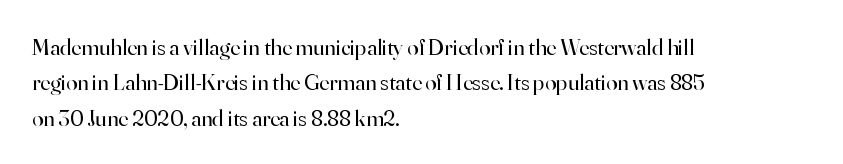
Q: Is the text bold? A: No.
Q: Is the text italic (slanted)? A: No, it is upright.
Q: Is the text underlined? A: No.
Q: How is the paragraph aligned? A: Left-aligned.
Q: Is the spacing between letters normal or unusually wide? A: Normal.
Q: Is the spacing between lines tight, normal or loose? A: Normal.
